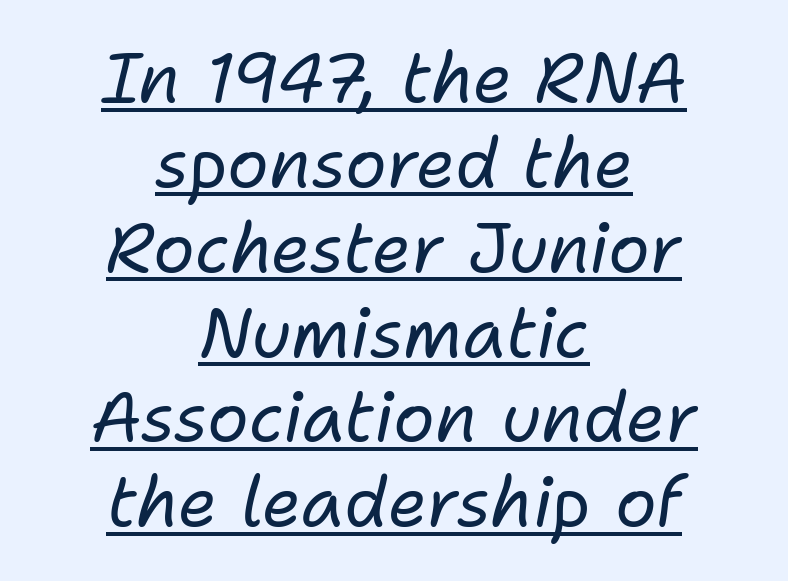
{"italic": "yes", "lean": "right", "slant_degrees": 11, "bold": "no", "weight": "regular", "width": "normal", "stroke_contrast": "low", "x_height": "medium", "monospaced": "no", "underline": "yes", "align": "center", "line_spacing_ratio": 1.23, "letter_spacing": "normal", "letter_spacing_em": 0.0, "glyph_px": 69}
